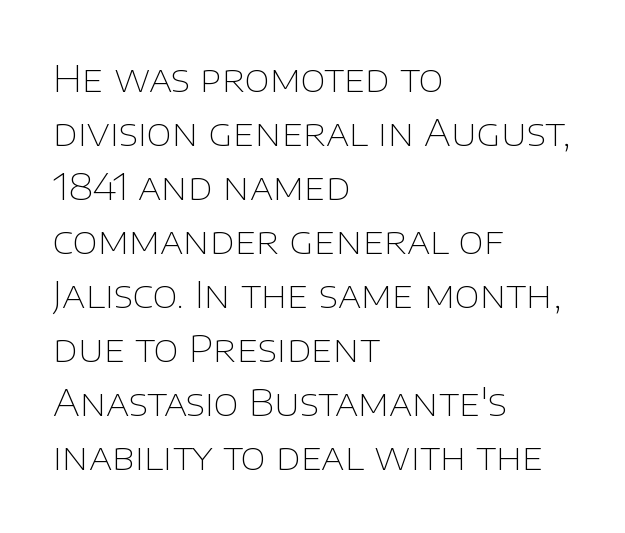
The image shows 37 px thin sans-serif type, upright; set left-aligned, normal line spacing (1.46x), normal letter spacing, not underlined; low stroke contrast and a large x-height.
